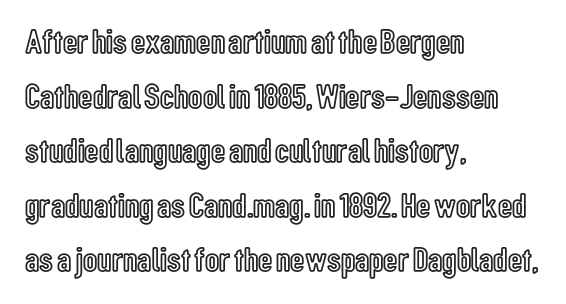
The image shows 35 px condensed type, upright; set left-aligned, normal line spacing (1.56x), normal letter spacing, not underlined; a medium x-height.
